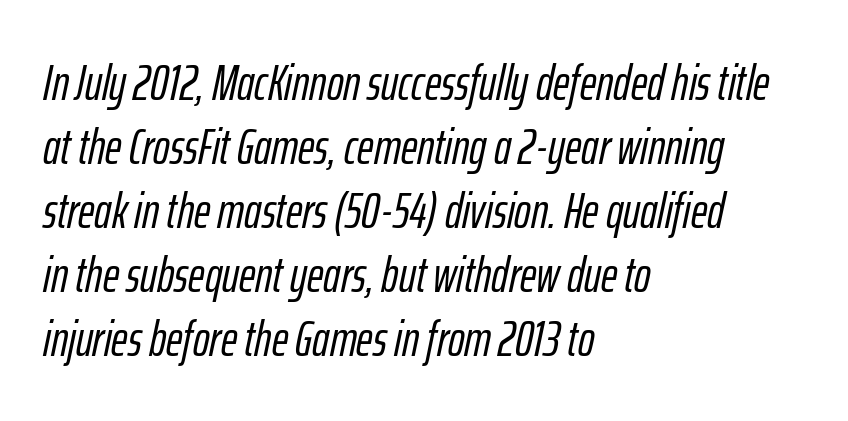
Q: Is the text italic (slanted)? A: Yes, it leans right by about 12 degrees.
Q: Is the text underlined? A: No.
Q: How is the paragraph aligned? A: Left-aligned.
Q: Is the spacing between letters normal or unusually wide? A: Normal.
Q: Is the spacing between lines tight, normal or loose? A: Normal.
Q: Width (condensed, normal, or wide)? A: Condensed.
Q: Stroke contrast? A: Low.
Q: x-height? A: Medium.
Q: Monospaced? A: No.
